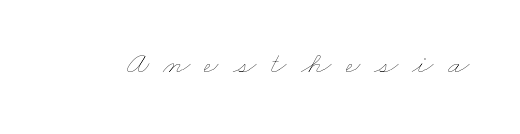
The image shows 31 px thin, wide type; set unusually wide letter spacing (+0.46 em), not underlined; low stroke contrast and a small x-height.
